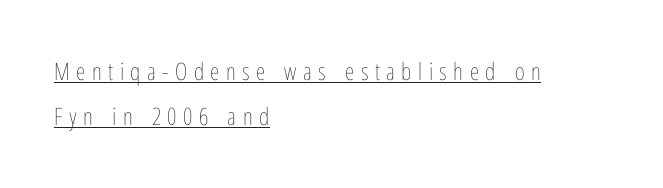
A light-to-regular cut is what we see here. You can see a thin bar hugging the bottom of the glyphs. Nope, not italic — everything's standing straight. Layout note: lines flush left.
